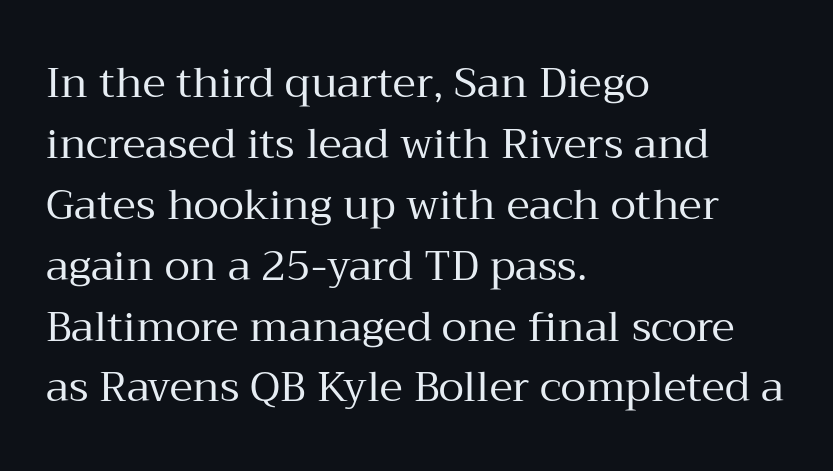
The image shows 42 px regular-weight serif type, upright; set left-aligned, normal line spacing (1.45x), normal letter spacing, not underlined; medium stroke contrast and a medium x-height.
